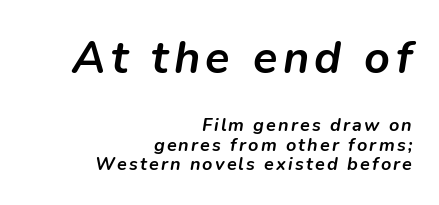
{"italic": "yes", "lean": "right", "slant_degrees": 9, "bold": "yes", "weight": "semibold", "width": "normal", "stroke_contrast": "low", "x_height": "medium", "monospaced": "no", "underline": "no", "align": "right", "line_spacing": "tight", "line_spacing_ratio": 1.09, "larger_block": "first", "size_ratio": 2.5, "glyph_px": 45}
